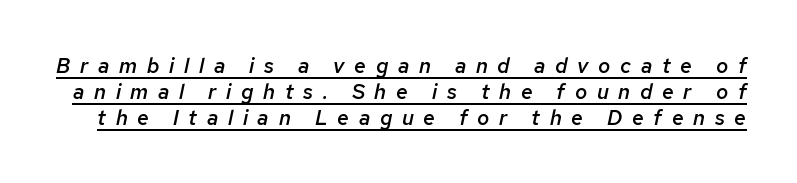
The gaps between neighbouring characters are conspicuously large. Quick note: italic. The passage shown is underscored from start to finish. Every letter is mildly thick-stroked: semibold rather than bold.
